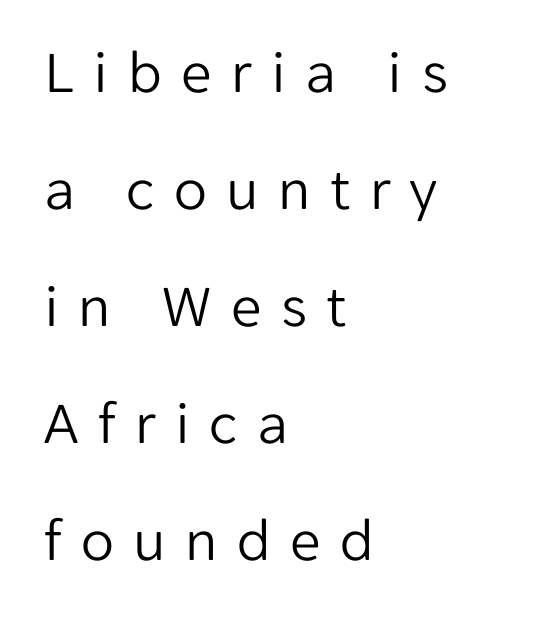
Q: Is the text bold? A: No.
Q: Is the text italic (slanted)? A: No, it is upright.
Q: Is the typeface a serif or a sans-serif typeface? A: Sans-serif.
Q: Is the text underlined? A: No.
Q: How is the paragraph aligned? A: Left-aligned.
Q: Is the spacing between letters normal or unusually wide? A: Unusually wide.
Q: Is the spacing between lines tight, normal or loose? A: Loose.
Q: Width (condensed, normal, or wide)? A: Normal.
Q: Stroke contrast? A: Low.
Q: x-height? A: Medium.
Q: Monospaced? A: No.
